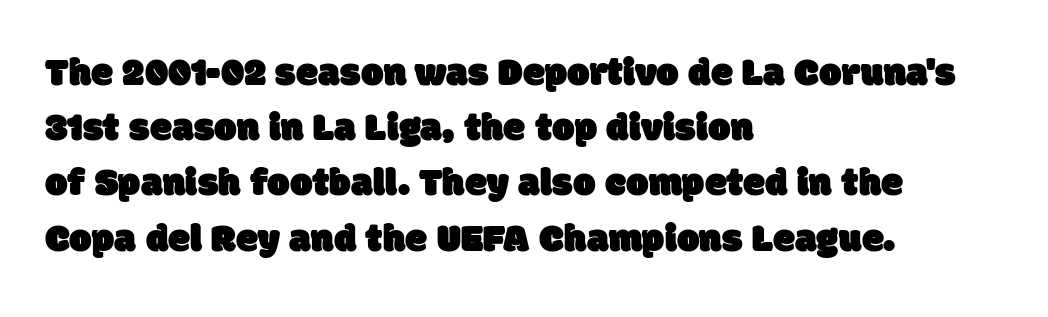
The image shows 40 px sans-serif type; set left-aligned, normal line spacing (1.38x), normal letter spacing, not underlined; low stroke contrast and a large x-height.
